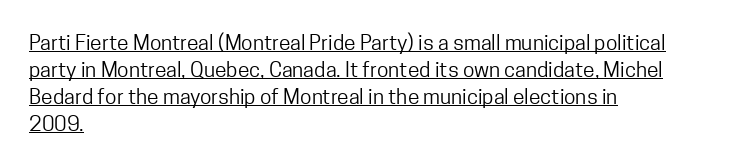
The image shows 21 px text type, upright; set left-aligned, normal line spacing (1.29x), normal letter spacing, underlined.
